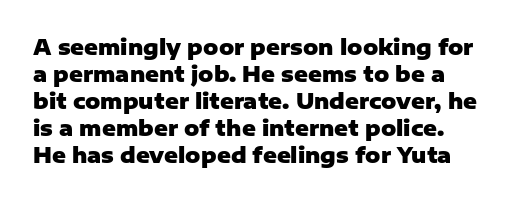
Q: Is the text bold? A: Yes.
Q: Is the text italic (slanted)? A: No, it is upright.
Q: Is the text underlined? A: No.
Q: Is the spacing between letters normal or unusually wide? A: Normal.
Q: Is the spacing between lines tight, normal or loose? A: Normal.
